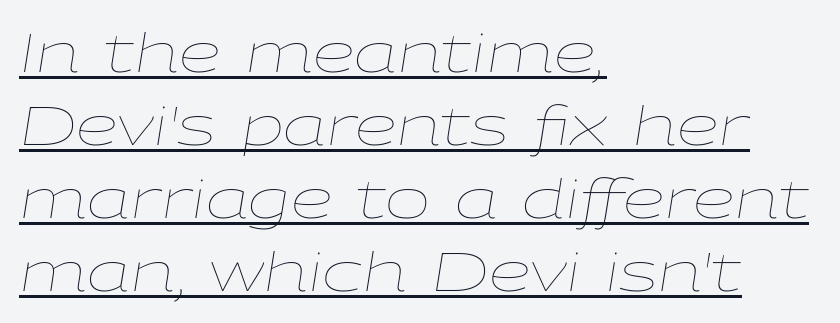
{"italic": "yes", "lean": "right", "slant_degrees": 9, "bold": "no", "weight": "thin", "width": "wide", "stroke_contrast": "low", "x_height": "medium", "monospaced": "no", "underline": "yes", "align": "left", "line_spacing": "normal", "line_spacing_ratio": 1.35, "letter_spacing": "normal", "letter_spacing_em": 0.0, "glyph_px": 54}
